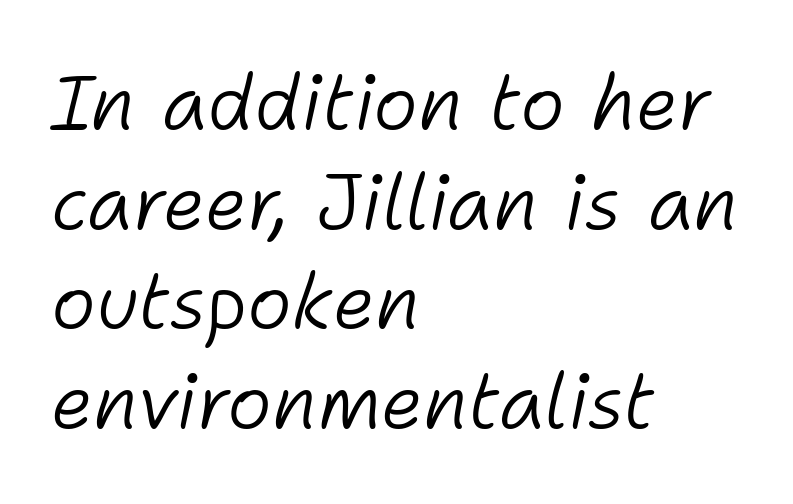
{"italic": "yes", "lean": "right", "slant_degrees": 11, "bold": "no", "weight": "light", "width": "normal", "stroke_contrast": "low", "x_height": "medium", "monospaced": "no", "underline": "no", "align": "left", "line_spacing": "normal", "line_spacing_ratio": 1.31, "letter_spacing": "normal", "letter_spacing_em": 0.0, "glyph_px": 76}
